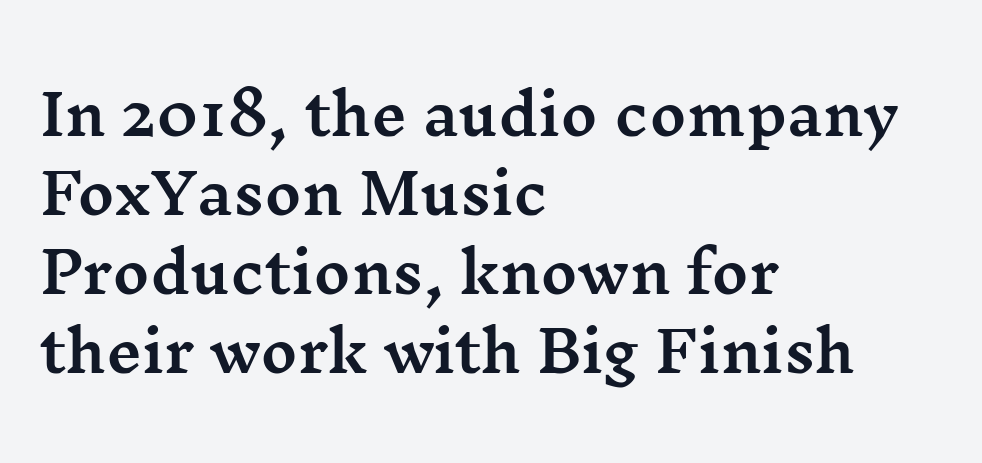
Each letter keeps its own natural width here, so spacing adapts to shape. No italicization has been applied; the sample stays upright. Tracking value appears to be zero — textbook default spacing. The foot of each line stays bare and open.
